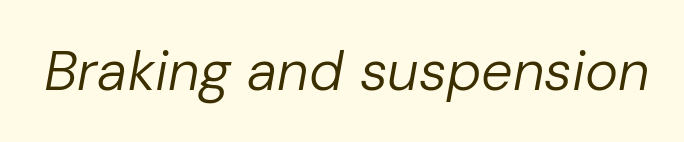
{"italic": "yes", "lean": "right", "slant_degrees": 10, "bold": "no", "weight": "regular", "width": "normal", "stroke_contrast": "low", "x_height": "medium", "monospaced": "no", "underline": "no", "letter_spacing": "normal", "letter_spacing_em": 0.0, "glyph_px": 56}
